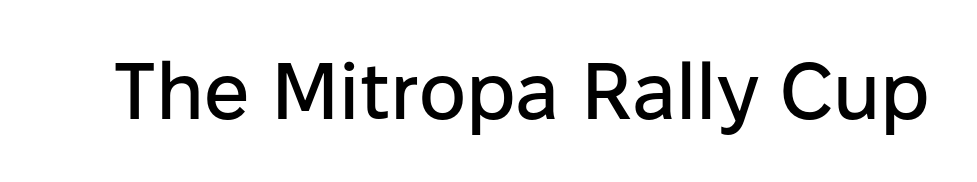
The type family on display is of the sans-serif kind. Short note: letters normally spaced. The rendering uses natural spacing where letterforms have individual widths. Unlike italic type, these characters show no tilt at all. The glyphs are unaccompanied by any horizontal stroke below them.
